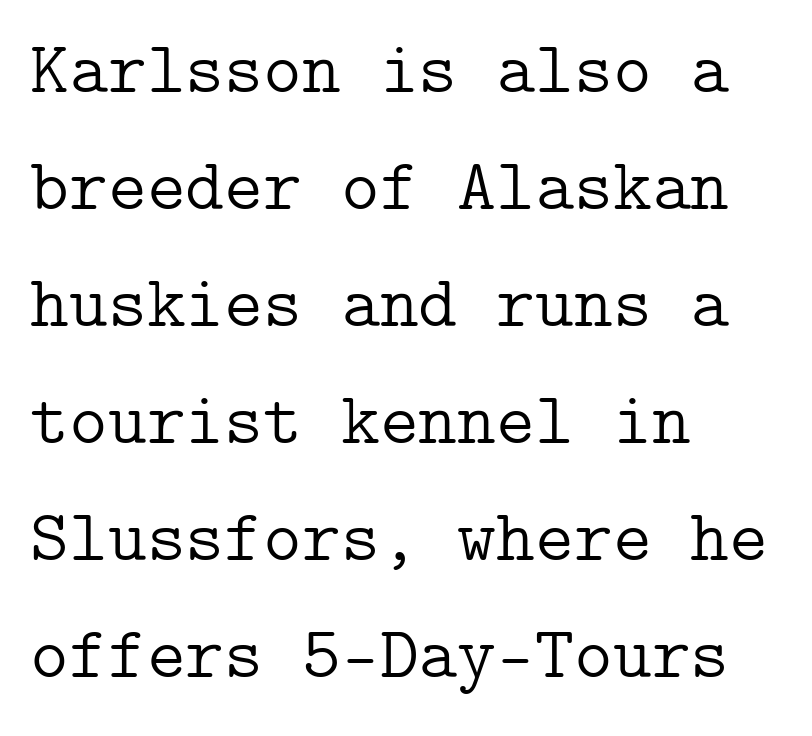
Q: Is the text bold? A: No.
Q: Is the text italic (slanted)? A: No, it is upright.
Q: Is the typeface a serif or a sans-serif typeface? A: Serif.
Q: Is the text underlined? A: No.
Q: How is the paragraph aligned? A: Left-aligned.
Q: Is the spacing between letters normal or unusually wide? A: Normal.
Q: Is the spacing between lines tight, normal or loose? A: Normal.
Q: Width (condensed, normal, or wide)? A: Normal.
Q: Stroke contrast? A: Low.
Q: x-height? A: Medium.
